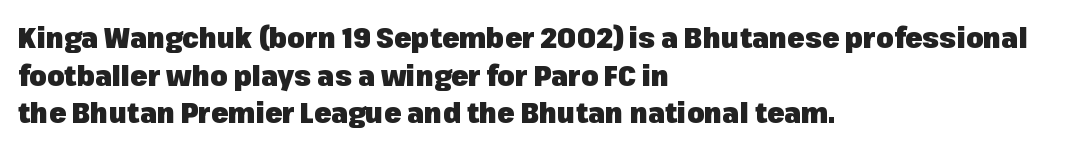
Is this a fixed-width face? No — the glyphs have proportional, varying widths. Alignment: flush left. Look at the tracking — it's just the regular setting, nothing added. The sample has been set heavy, in full bold.
